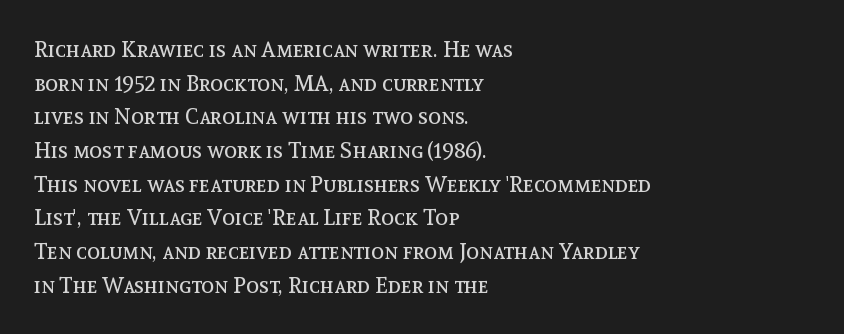
{"italic": "no", "bold": "no", "underline": "no", "align": "left", "line_spacing": "normal", "line_spacing_ratio": 1.53, "letter_spacing": "normal", "letter_spacing_em": 0.0, "glyph_px": 22}
